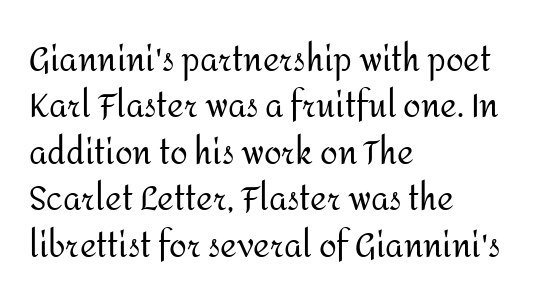
The image shows 32 px regular-weight sans-serif type, upright; set left-aligned, normal line spacing (1.45x), normal letter spacing, not underlined; medium stroke contrast and a medium x-height.
